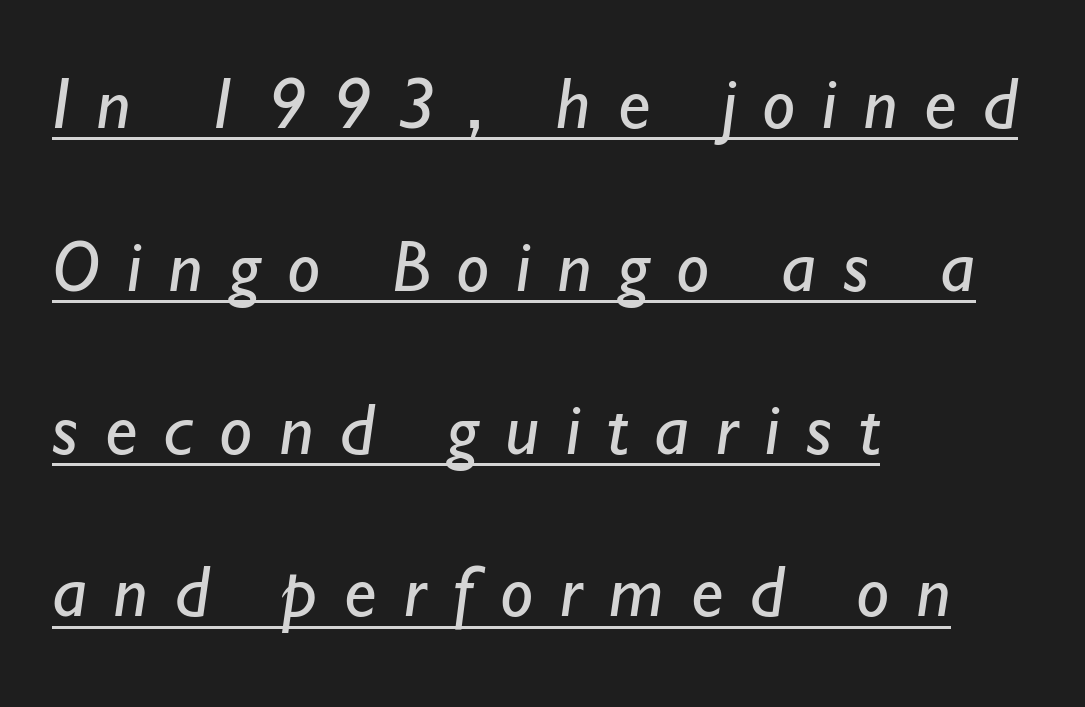
A classic flush-left, rag-right setting is used for this passage. A typesetter would call this proportional, since set widths differ per character. Letterform terminals end flat and unadorned throughout the passage. The weight tops out at a normal text grade. The line-height multiplier appears high, well above default. These characters rest on top of a visible drawn line.
